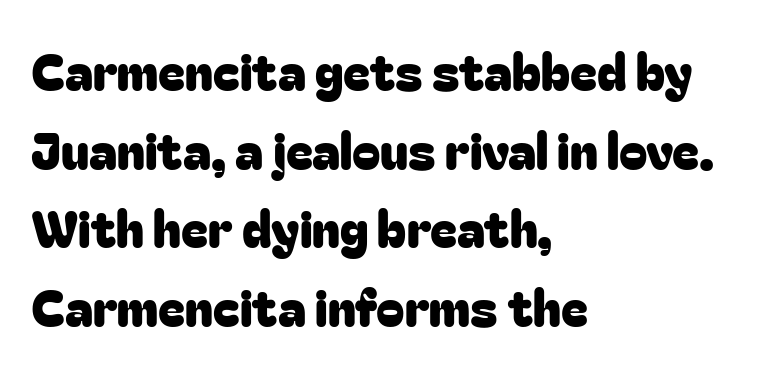
Q: Is the text italic (slanted)? A: No, it is upright.
Q: Is the typeface a serif or a sans-serif typeface? A: Sans-serif.
Q: Is the text underlined? A: No.
Q: How is the paragraph aligned? A: Left-aligned.
Q: Is the spacing between letters normal or unusually wide? A: Normal.
Q: Is the spacing between lines tight, normal or loose? A: Normal.
Q: Width (condensed, normal, or wide)? A: Normal.
Q: Stroke contrast? A: Low.
Q: x-height? A: Medium.
Q: Monospaced? A: No.
